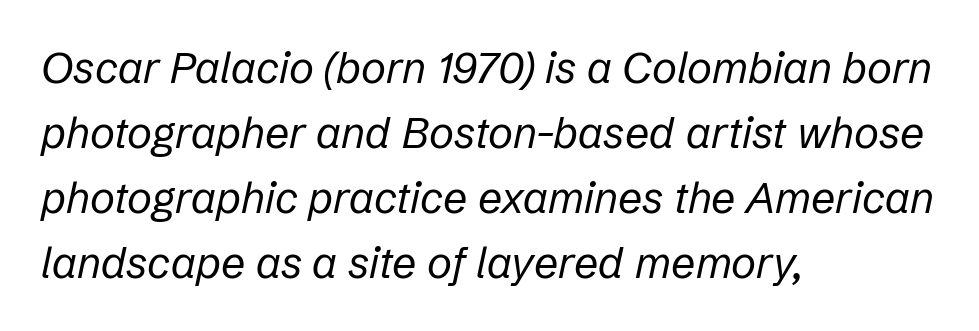
The image shows 43 px regular-weight type, italic (leaning right); set left-aligned, normal line spacing (1.51x), normal letter spacing, not underlined; low stroke contrast and a medium x-height.
